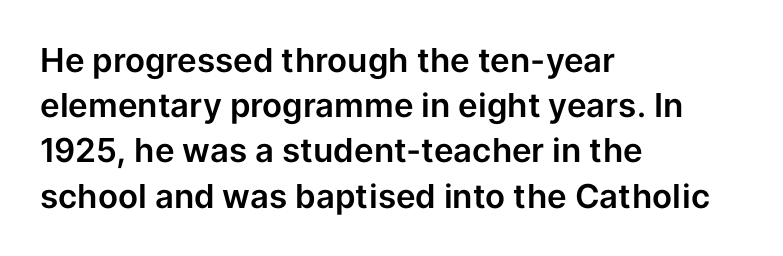
Character widths vary here, with narrow letters taking less room than wide ones. A clean baseline with only descenders dipping below it. Horizontal alignment here is leftward, the default for most running prose. How would I describe the line gaps? Plain and ordinary.
